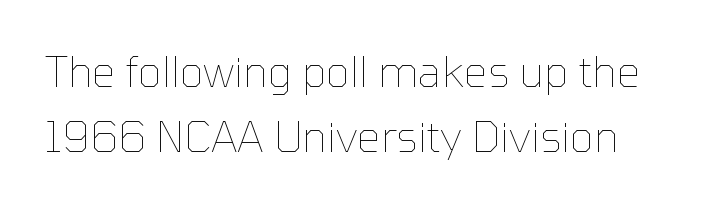
Q: Is the text bold? A: No.
Q: Is the text italic (slanted)? A: No, it is upright.
Q: Is the text underlined? A: No.
Q: Is the spacing between letters normal or unusually wide? A: Normal.
Q: Is the spacing between lines tight, normal or loose? A: Normal.
Q: Width (condensed, normal, or wide)? A: Normal.
Q: Stroke contrast? A: Low.
Q: x-height? A: Medium.
Q: Monospaced? A: No.
